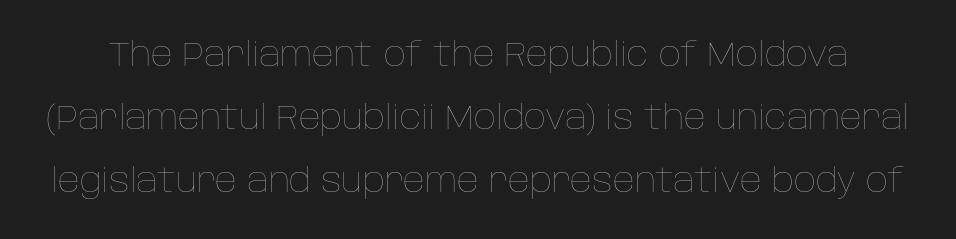
{"italic": "no", "bold": "no", "weight": "thin", "width": "normal", "stroke_contrast": "low", "x_height": "large", "monospaced": "no", "underline": "no", "line_spacing_ratio": 1.85, "letter_spacing": "normal", "letter_spacing_em": 0.0, "glyph_px": 34}
